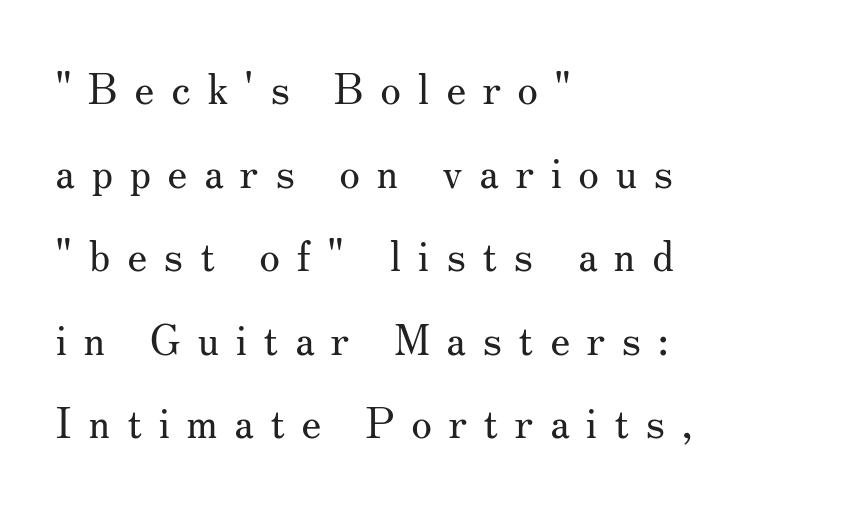
Q: Is the text bold? A: No.
Q: Is the text italic (slanted)? A: No, it is upright.
Q: Is the typeface a serif or a sans-serif typeface? A: Serif.
Q: Is the text underlined? A: No.
Q: How is the paragraph aligned? A: Left-aligned.
Q: Is the spacing between letters normal or unusually wide? A: Unusually wide.
Q: Is the spacing between lines tight, normal or loose? A: Loose.
Q: Width (condensed, normal, or wide)? A: Normal.
Q: Stroke contrast? A: Medium.
Q: x-height? A: Small.
Q: Monospaced? A: No.
